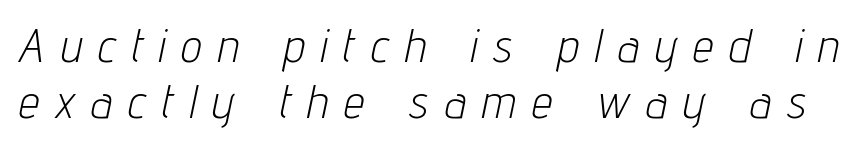
Q: Is the text bold? A: No.
Q: Is the text italic (slanted)? A: Yes, it leans right by about 12 degrees.
Q: Is the text underlined? A: No.
Q: Is the spacing between letters normal or unusually wide? A: Unusually wide.
Q: Width (condensed, normal, or wide)? A: Condensed.
Q: Stroke contrast? A: Low.
Q: x-height? A: Medium.
Q: Monospaced? A: No.
